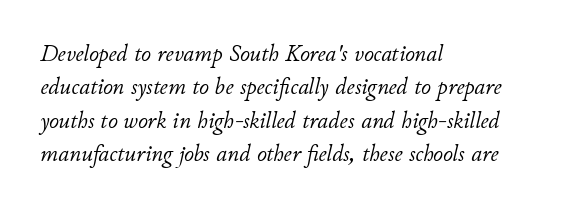
{"italic": "yes", "lean": "right", "slant_degrees": 11, "bold": "no", "underline": "no", "align": "left", "line_spacing": "normal", "line_spacing_ratio": 1.39, "letter_spacing": "normal", "letter_spacing_em": 0.0, "glyph_px": 24}
